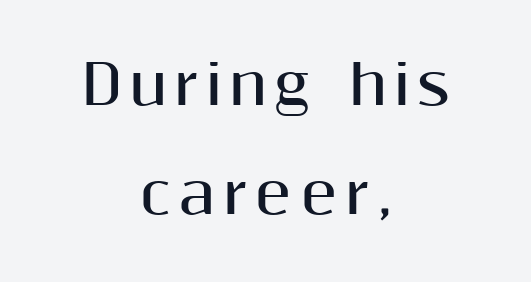
This is roman type, the default non-slanted kind. Look at the stroke-to-counter ratio: heavy, a bold. Character widths vary here, with narrow letters taking less room than wide ones. Each new line begins a long way beneath the previous one.
